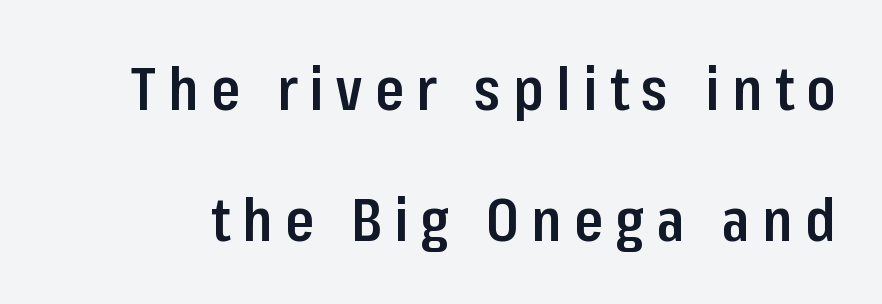
The image shows 59 px semibold, condensed sans-serif type, upright; set loose line spacing (2.22x), unusually wide letter spacing (+0.21 em), not underlined; low stroke contrast and a medium x-height.
